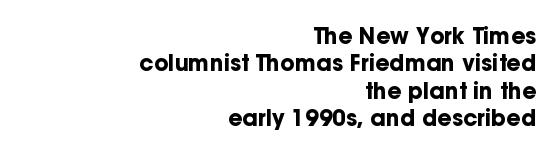
{"italic": "no", "bold": "yes", "underline": "no", "align": "right", "line_spacing_ratio": 1.24, "letter_spacing": "normal", "letter_spacing_em": 0.0, "glyph_px": 22}
